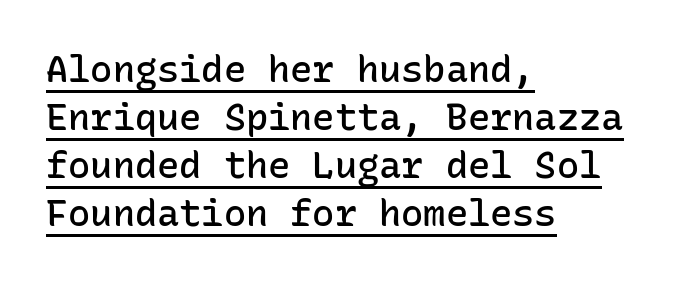
{"serif": "no", "italic": "no", "bold": "semi", "weight": "semibold", "width": "normal", "stroke_contrast": "low", "x_height": "medium", "monospaced": "yes", "underline": "yes", "align": "left", "line_spacing": "normal", "line_spacing_ratio": 1.3, "letter_spacing": "normal", "letter_spacing_em": 0.0, "glyph_px": 37}
